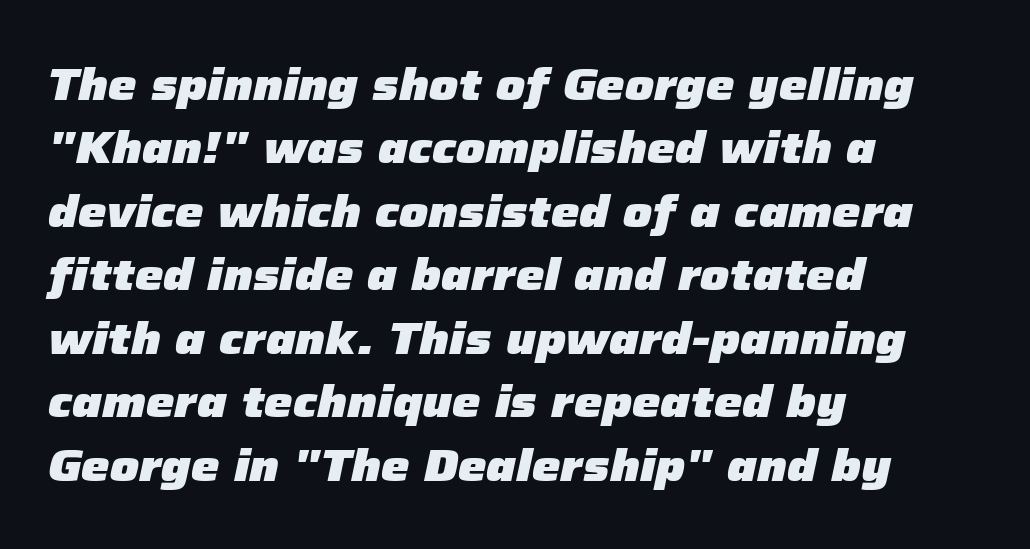
The image shows 45 px heavy type, italic (leaning right); set left-aligned, normal line spacing (1.41x), normal letter spacing, not underlined; low stroke contrast and a medium x-height.
